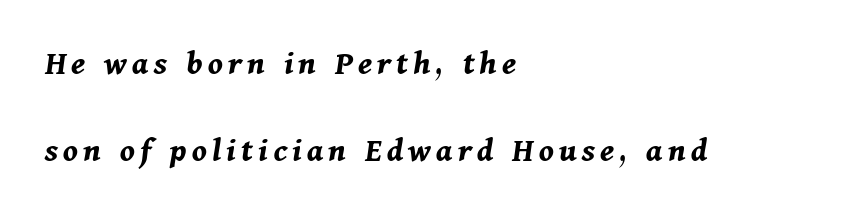
In CSS terms this would be text-align: left. The vertical gap from one line to the next is large. Quick note: underline off. Compared with ordinary roman type, these characters are visibly tilted. The face used here has the dense, thick strokes of a bold.
